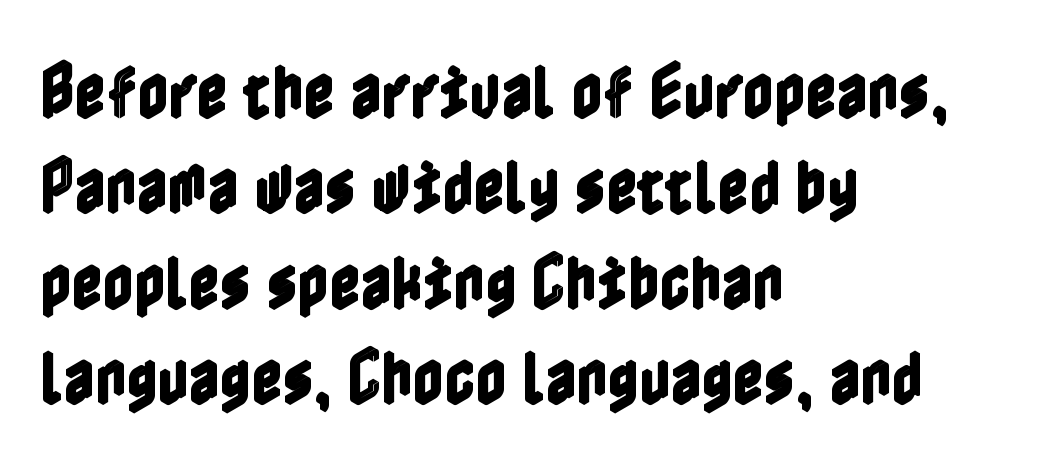
Q: Is the text italic (slanted)? A: No, it is upright.
Q: Is the text underlined? A: No.
Q: How is the paragraph aligned? A: Left-aligned.
Q: Is the spacing between letters normal or unusually wide? A: Normal.
Q: Is the spacing between lines tight, normal or loose? A: Normal.
Q: Width (condensed, normal, or wide)? A: Condensed.
Q: x-height? A: Medium.
